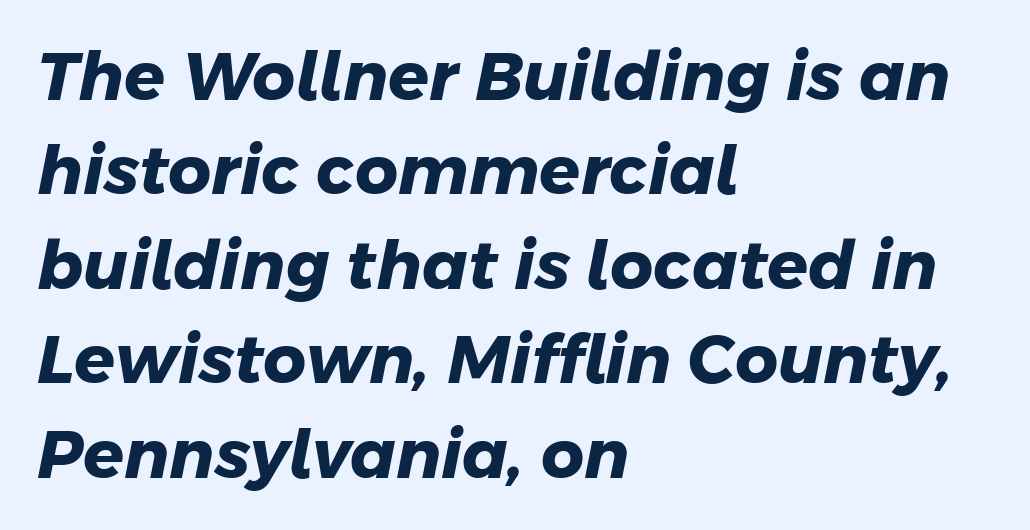
Q: Is the text bold? A: Yes.
Q: Is the typeface a serif or a sans-serif typeface? A: Sans-serif.
Q: Is the text underlined? A: No.
Q: How is the paragraph aligned? A: Left-aligned.
Q: Is the spacing between letters normal or unusually wide? A: Normal.
Q: Is the spacing between lines tight, normal or loose? A: Normal.
Q: Width (condensed, normal, or wide)? A: Normal.
Q: Stroke contrast? A: Low.
Q: x-height? A: Medium.
Q: Monospaced? A: No.
